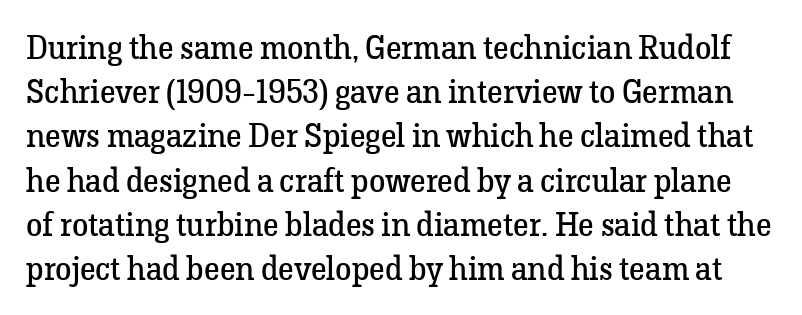
The image shows 33 px regular-weight serif type, upright; set normal line spacing (1.34x), normal letter spacing, not underlined; low stroke contrast and a medium x-height.
